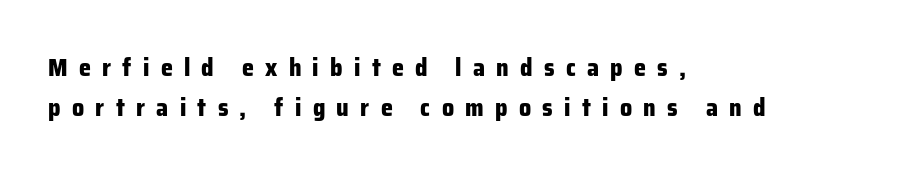
Letters rest on an invisible, unmarked baseline. Whoever set this chose a conventional vertical rhythm. Between one letter and the next there's a generous, obvious gap. The setting favours the left margin, as ordinary paragraphs usually do.
